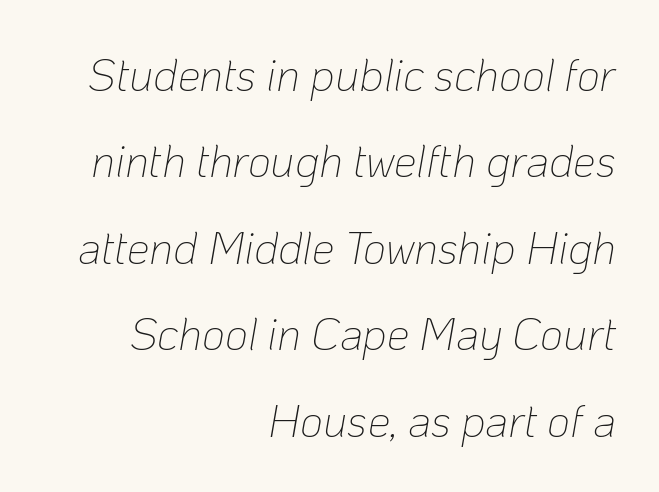
Q: Is the text bold? A: No.
Q: Is the text italic (slanted)? A: Yes, it leans right by about 10 degrees.
Q: Is the text underlined? A: No.
Q: How is the paragraph aligned? A: Right-aligned.
Q: Is the spacing between letters normal or unusually wide? A: Normal.
Q: Is the spacing between lines tight, normal or loose? A: Loose.
Q: Width (condensed, normal, or wide)? A: Normal.
Q: Stroke contrast? A: Low.
Q: x-height? A: Medium.
Q: Monospaced? A: No.
